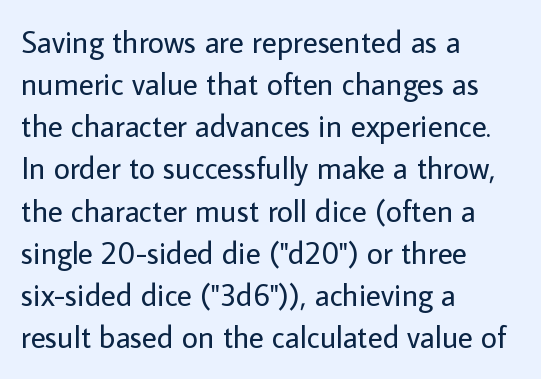
{"serif": "no", "italic": "no", "bold": "no", "weight": "regular", "width": "normal", "stroke_contrast": "low", "x_height": "medium", "monospaced": "no", "underline": "no", "align": "left", "line_spacing": "normal", "line_spacing_ratio": 1.36, "letter_spacing": "normal", "letter_spacing_em": 0.0, "glyph_px": 31}
